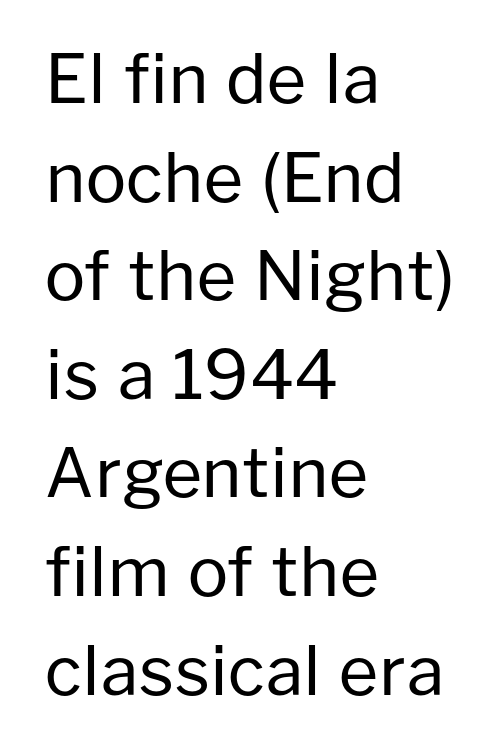
The image shows 68 px regular-weight sans-serif type, upright; set left-aligned, normal line spacing (1.45x), normal letter spacing, not underlined; low stroke contrast and a medium x-height.
